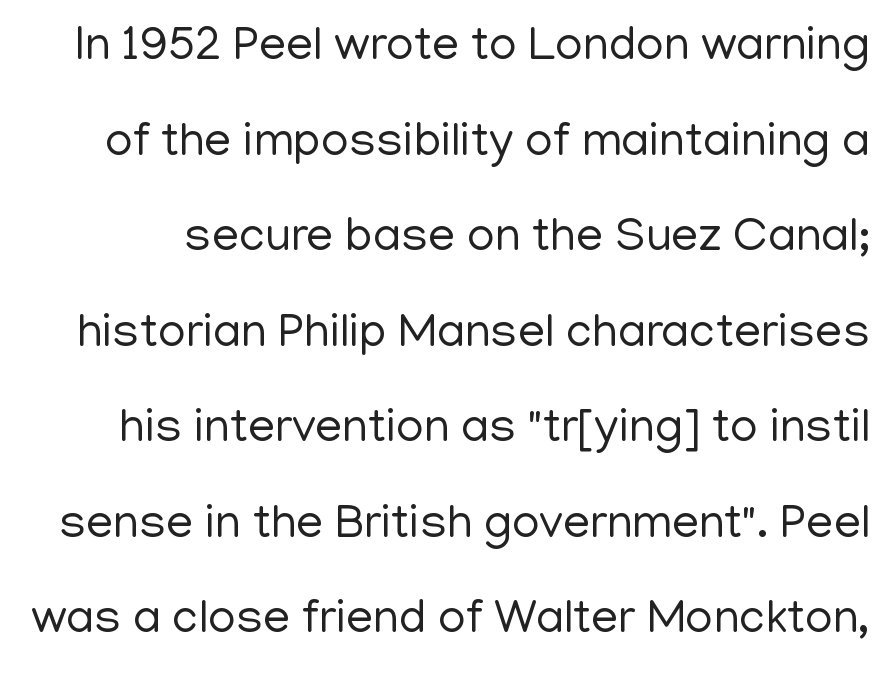
{"serif": "no", "italic": "no", "bold": "no", "weight": "regular", "width": "normal", "stroke_contrast": "low", "x_height": "medium", "monospaced": "no", "underline": "no", "line_spacing": "loose", "line_spacing_ratio": 1.99, "letter_spacing": "normal", "letter_spacing_em": 0.0, "glyph_px": 48}
